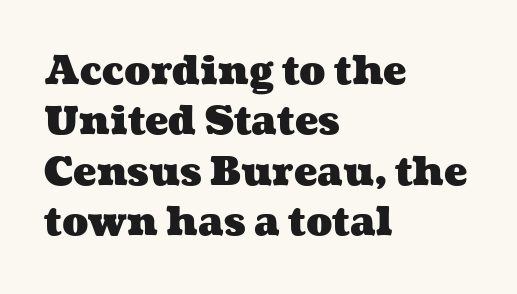
Q: Is the text bold? A: Yes.
Q: Is the text underlined? A: No.
Q: How is the paragraph aligned? A: Left-aligned.
Q: Is the spacing between letters normal or unusually wide? A: Normal.
Q: Is the spacing between lines tight, normal or loose? A: Normal.
Q: Width (condensed, normal, or wide)? A: Wide.
Q: Stroke contrast? A: Medium.
Q: x-height? A: Medium.
Q: Monospaced? A: No.
